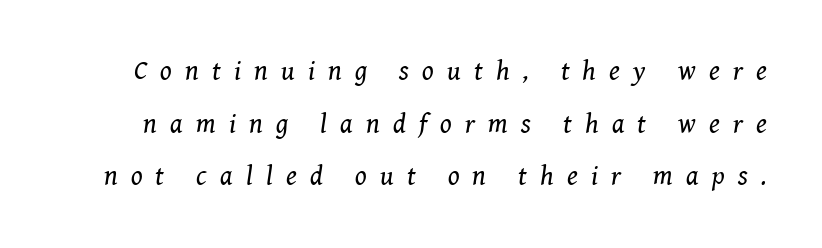
Q: Is the text bold? A: No.
Q: Is the text italic (slanted)? A: Yes, it leans right by about 8 degrees.
Q: Is the text underlined? A: No.
Q: Is the spacing between letters normal or unusually wide? A: Unusually wide.
Q: Is the spacing between lines tight, normal or loose? A: Loose.
